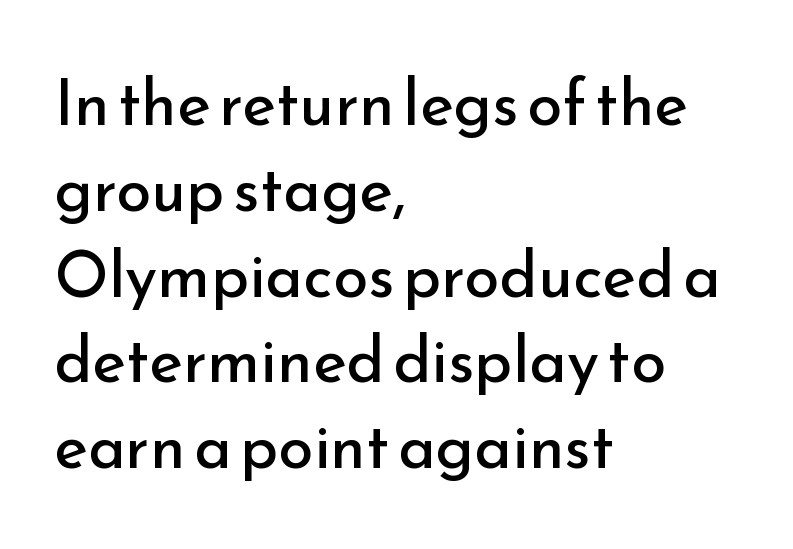
The image shows 64 px regular-weight sans-serif type, upright; set left-aligned, normal line spacing (1.34x), normal letter spacing, not underlined; low stroke contrast and a small x-height.
